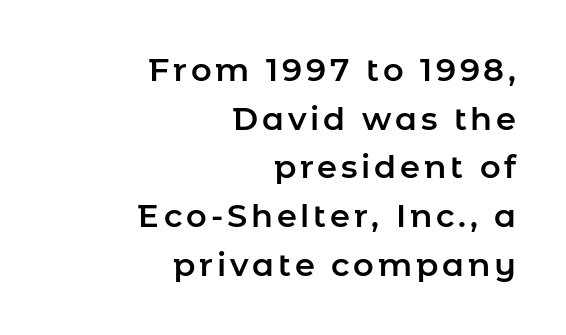
{"serif": "no", "italic": "no", "width": "normal", "stroke_contrast": "low", "x_height": "medium", "monospaced": "no", "underline": "no", "align": "right", "line_spacing": "normal", "line_spacing_ratio": 1.52, "glyph_px": 32}
